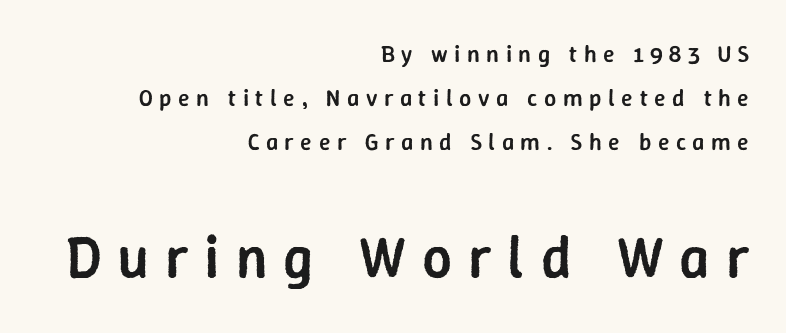
{"serif": "no", "italic": "no", "bold": "semi", "weight": "semibold", "width": "normal", "stroke_contrast": "low", "x_height": "medium", "monospaced": "no", "underline": "no", "align": "right", "line_spacing_ratio": 1.84, "letter_spacing": "wide", "letter_spacing_em": 0.27, "larger_block": "second", "size_ratio": 2.46, "glyph_px": 59}
